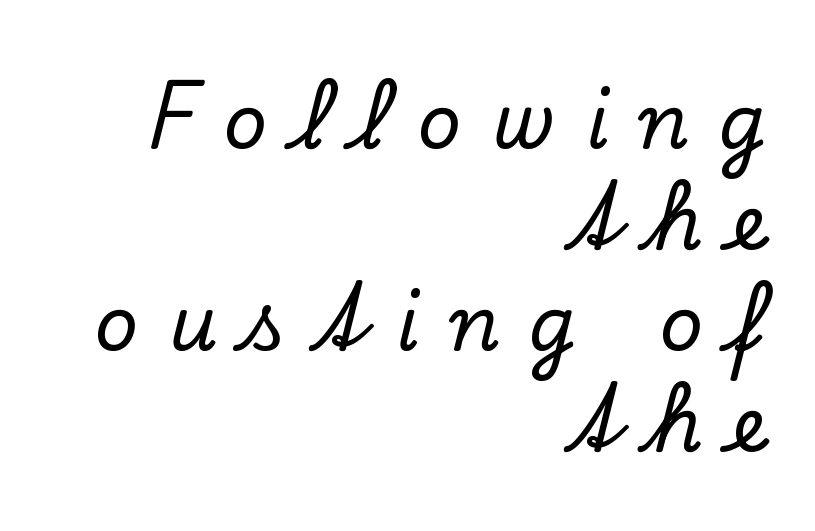
{"serif": "yes", "width": "normal", "stroke_contrast": "low", "x_height": "small", "monospaced": "no", "underline": "no", "align": "right", "line_spacing": "normal", "line_spacing_ratio": 1.33, "letter_spacing": "wide", "letter_spacing_em": 0.39, "glyph_px": 76}
